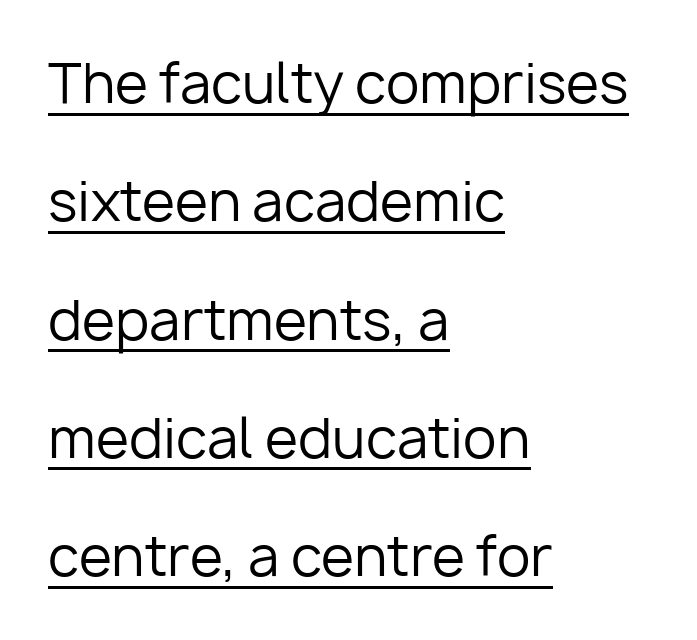
{"serif": "no", "italic": "no", "bold": "no", "weight": "regular", "width": "normal", "stroke_contrast": "low", "x_height": "medium", "monospaced": "no", "underline": "yes", "align": "left", "line_spacing": "loose", "line_spacing_ratio": 2.19, "letter_spacing": "normal", "letter_spacing_em": 0.0, "glyph_px": 54}
